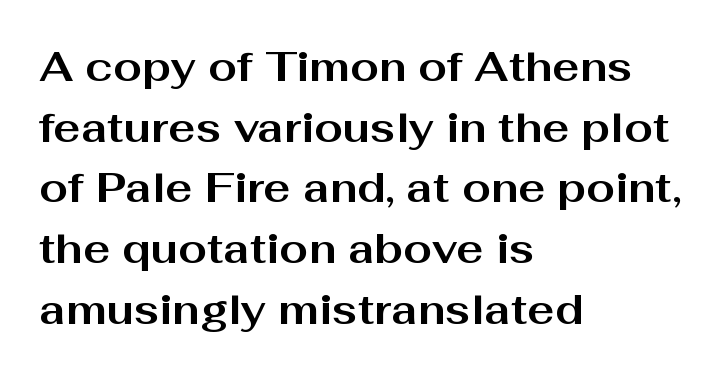
Do the characters align in a grid? No, the font is proportional. The letterforms sit shoulder to shoulder at normal distance. Type style note: lacks serifs. Plenty of ink on the page — the face is bold. This sample uses an upright cut, with every glyph sitting square on the baseline.
